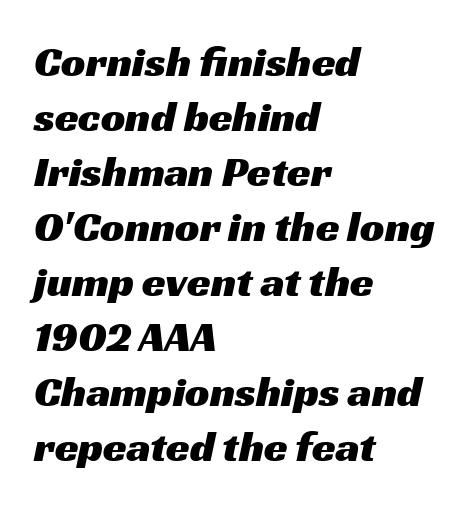
Vertically, the passage feels balanced, rows spaced as you'd expect. Is this a fixed-width face? No — the glyphs have proportional, varying widths. Which margin do the lines hug? The left one — the right edge is uneven. Descenders are the only things crossing below the line.
